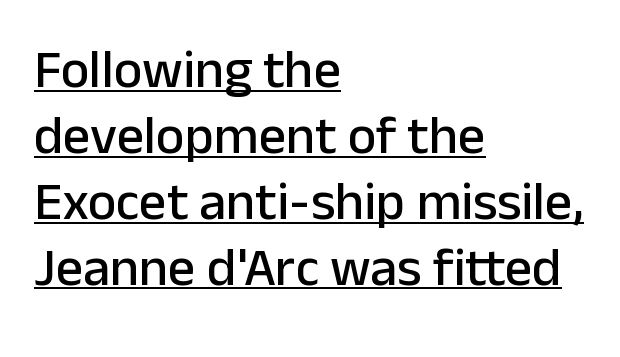
Q: Is the text italic (slanted)? A: No, it is upright.
Q: Is the typeface a serif or a sans-serif typeface? A: Sans-serif.
Q: Is the text underlined? A: Yes.
Q: How is the paragraph aligned? A: Left-aligned.
Q: Is the spacing between letters normal or unusually wide? A: Normal.
Q: Width (condensed, normal, or wide)? A: Normal.
Q: Stroke contrast? A: Low.
Q: x-height? A: Medium.
Q: Monospaced? A: No.
